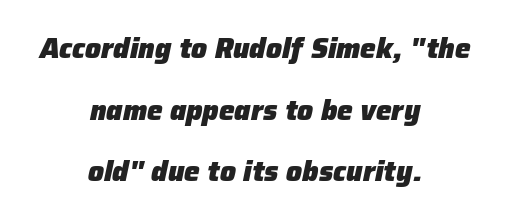
{"italic": "yes", "lean": "right", "slant_degrees": 12, "bold": "yes", "weight": "heavy", "width": "normal", "stroke_contrast": "low", "x_height": "medium", "monospaced": "no", "underline": "no", "align": "center", "line_spacing": "loose", "line_spacing_ratio": 2.2, "letter_spacing": "normal", "letter_spacing_em": 0.0, "glyph_px": 28}
